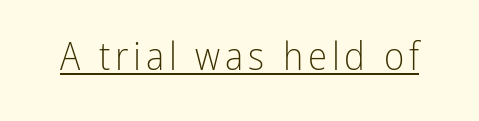
This is underlined copy, the kind a proofreader might mark for attention. The typography opts for an upright posture over an oblique one. Weight: in the light-to-regular range. The passage shown is typed in a proportional face where columns would drift. Examine the stroke ends and you'll find no serifs.
